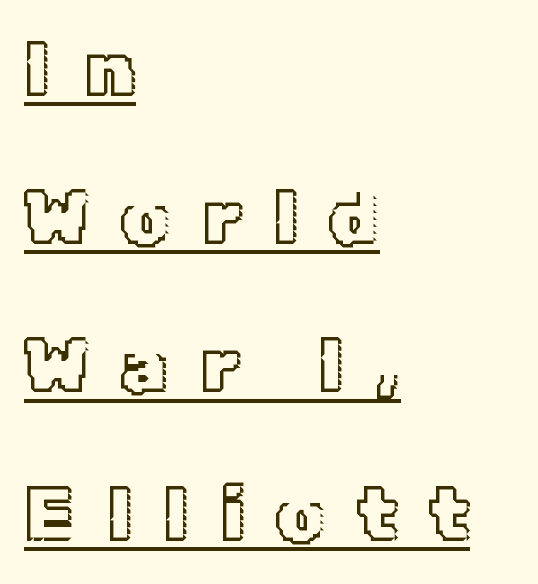
Notice the wide empty band between every row — that's loose leading. Style check: upright. What decoration does the sample have? An underline. Characters follow at a spacing far wider than the type designer built in.
